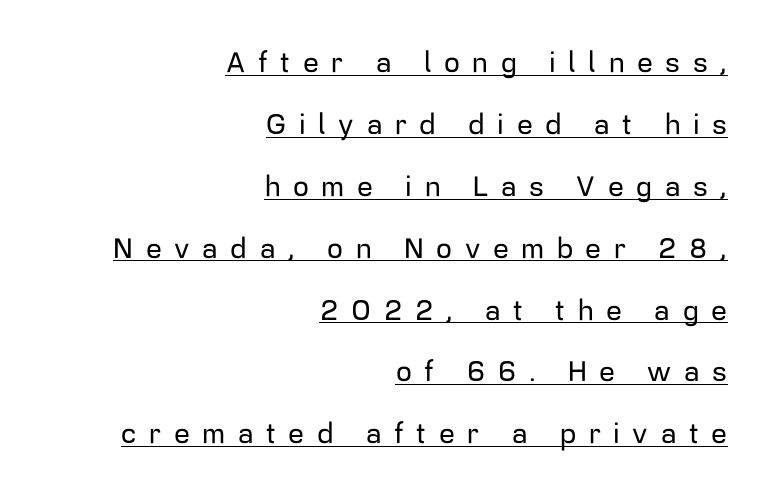
The image shows 28 px sans-serif type, upright; set right-aligned, loose line spacing (2.21x), unusually wide letter spacing (+0.45 em), underlined; low stroke contrast and a medium x-height.
